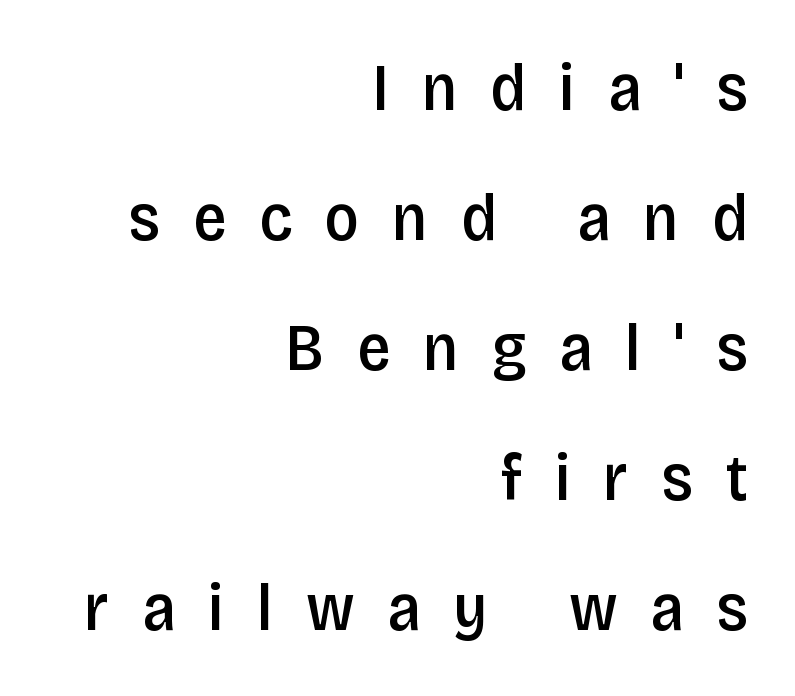
The image shows 67 px semibold, condensed sans-serif type, upright; set right-aligned, loose line spacing (1.94x), unusually wide letter spacing (+0.49 em), not underlined; low stroke contrast and a large x-height.
